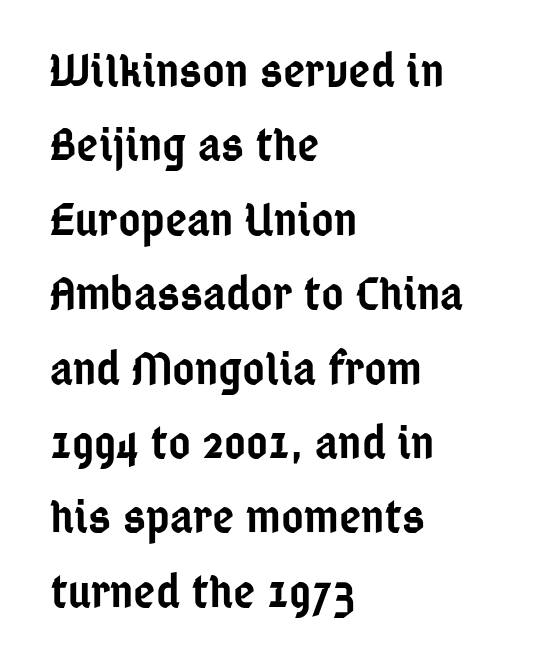
The image shows 48 px semibold, condensed sans-serif type, upright; set left-aligned, normal line spacing (1.55x), normal letter spacing, not underlined; low stroke contrast and a medium x-height.
